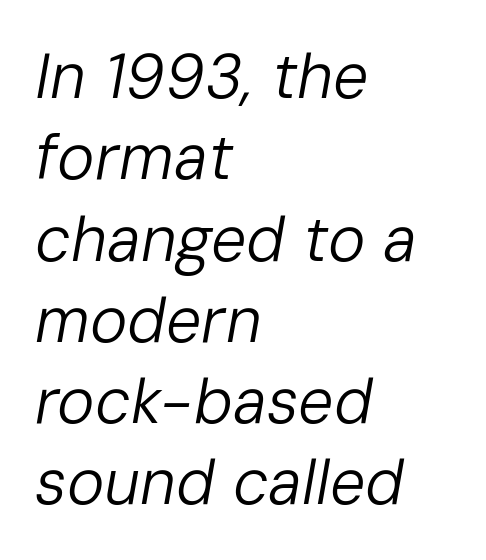
{"italic": "yes", "lean": "right", "slant_degrees": 10, "bold": "no", "weight": "regular", "width": "normal", "stroke_contrast": "low", "x_height": "medium", "monospaced": "no", "underline": "no", "align": "left", "line_spacing": "normal", "line_spacing_ratio": 1.29, "letter_spacing": "normal", "letter_spacing_em": 0.0, "glyph_px": 63}
